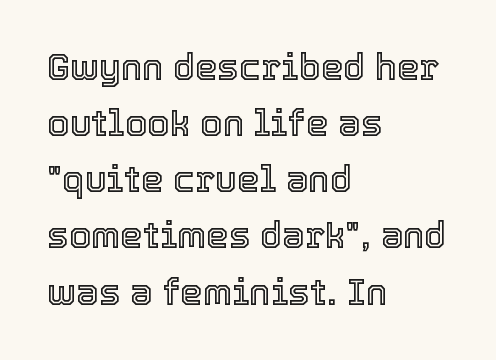
The image shows 36 px text type, upright; set left-aligned, normal line spacing (1.56x), normal letter spacing, not underlined; a medium x-height.
